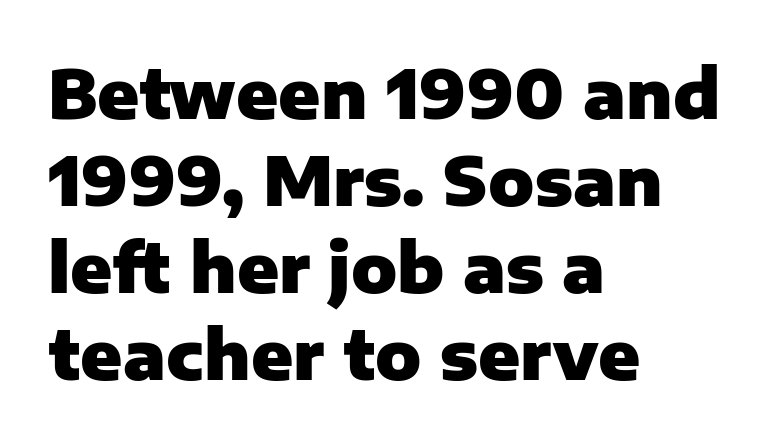
Q: Is the text bold? A: Yes.
Q: Is the text italic (slanted)? A: No, it is upright.
Q: Is the typeface a serif or a sans-serif typeface? A: Sans-serif.
Q: Is the text underlined? A: No.
Q: How is the paragraph aligned? A: Left-aligned.
Q: Is the spacing between letters normal or unusually wide? A: Normal.
Q: Is the spacing between lines tight, normal or loose? A: Normal.
Q: Width (condensed, normal, or wide)? A: Normal.
Q: Stroke contrast? A: Low.
Q: x-height? A: Medium.
Q: Monospaced? A: No.
